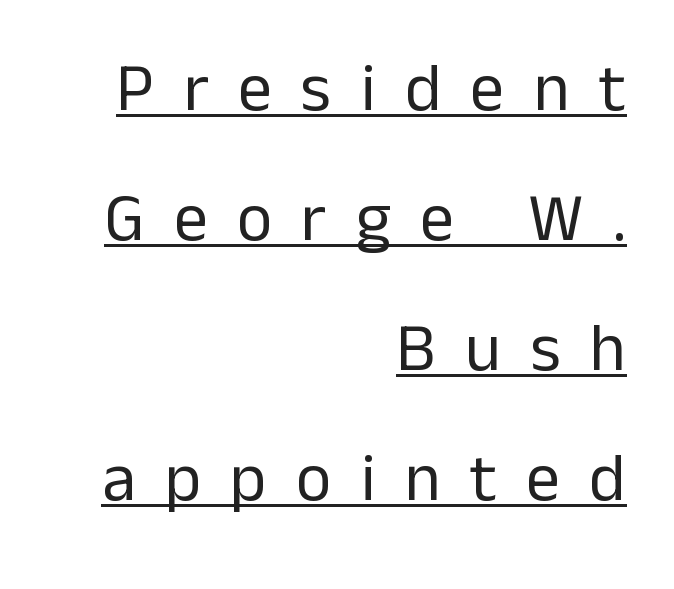
The rendered words wear a rule along their underside. Vertical spacing — loose. Bold? No — there's no thickening of the strokes. Horizontal alignment here is rightward, an uncommon choice for prose. The horizontal fit of the characters is loose and conspicuously gappy.
